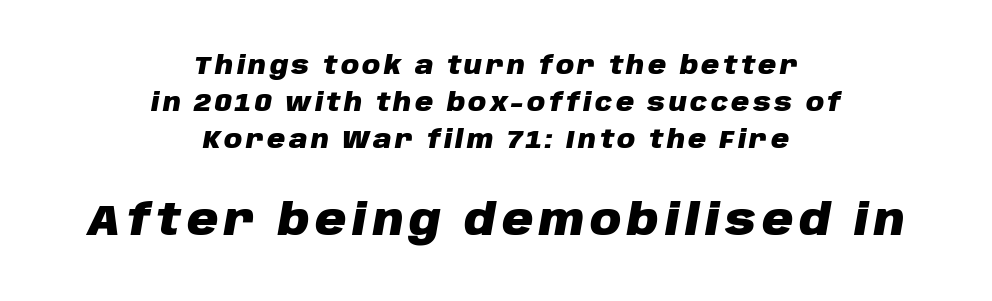
{"italic": "yes", "lean": "right", "slant_degrees": 10, "bold": "yes", "weight": "heavy", "width": "normal", "stroke_contrast": "low", "x_height": "large", "monospaced": "no", "underline": "no", "align": "center", "line_spacing": "normal", "line_spacing_ratio": 1.49, "larger_block": "second", "size_ratio": 1.72, "glyph_px": 43}
